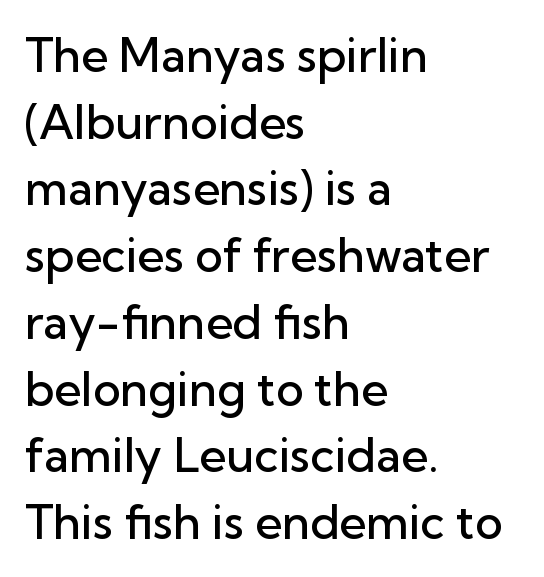
{"serif": "no", "italic": "no", "bold": "semi", "weight": "semibold", "width": "normal", "stroke_contrast": "low", "x_height": "medium", "monospaced": "no", "underline": "no", "align": "left", "line_spacing": "normal", "line_spacing_ratio": 1.42, "letter_spacing": "normal", "letter_spacing_em": 0.0, "glyph_px": 47}
